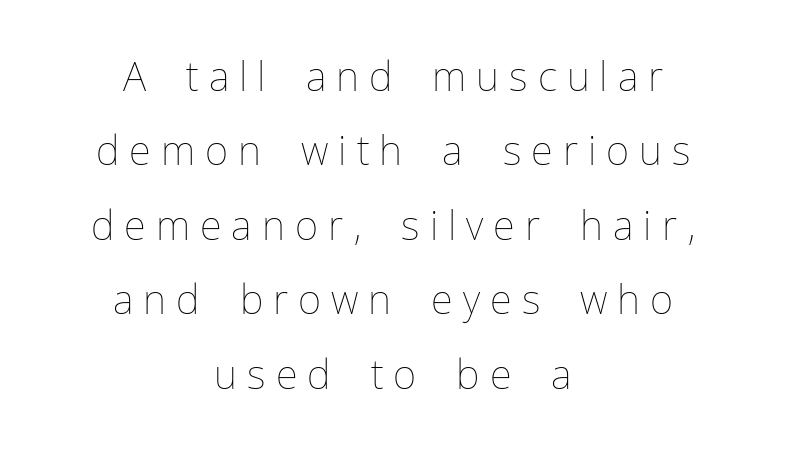
Q: Is the text bold? A: No.
Q: Is the text italic (slanted)? A: No, it is upright.
Q: Is the text underlined? A: No.
Q: How is the paragraph aligned? A: Centered.
Q: Is the spacing between letters normal or unusually wide? A: Unusually wide.
Q: Width (condensed, normal, or wide)? A: Normal.
Q: Stroke contrast? A: Low.
Q: x-height? A: Medium.
Q: Monospaced? A: No.
